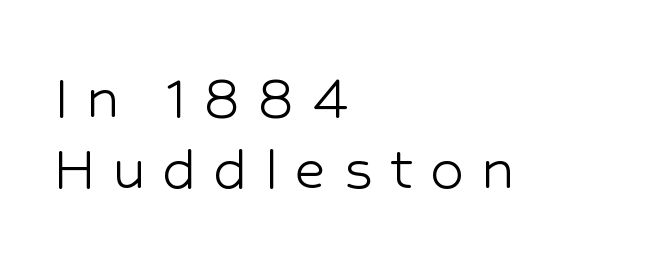
{"serif": "no", "italic": "no", "bold": "no", "weight": "light", "width": "normal", "stroke_contrast": "low", "x_height": "medium", "monospaced": "no", "underline": "no", "align": "left", "line_spacing": "tight", "line_spacing_ratio": 1.04, "letter_spacing": "wide", "letter_spacing_em": 0.24, "glyph_px": 68}
